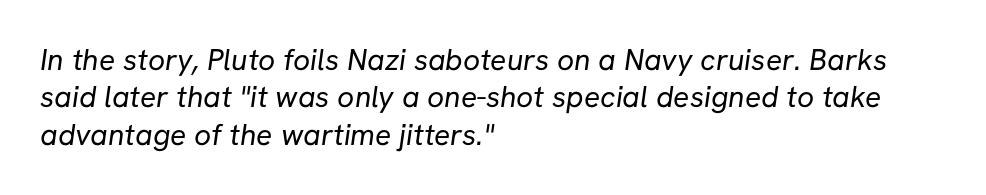
The image shows 30 px regular-weight sans-serif type; set left-aligned, normal line spacing (1.25x), normal letter spacing, not underlined; low stroke contrast and a medium x-height.
